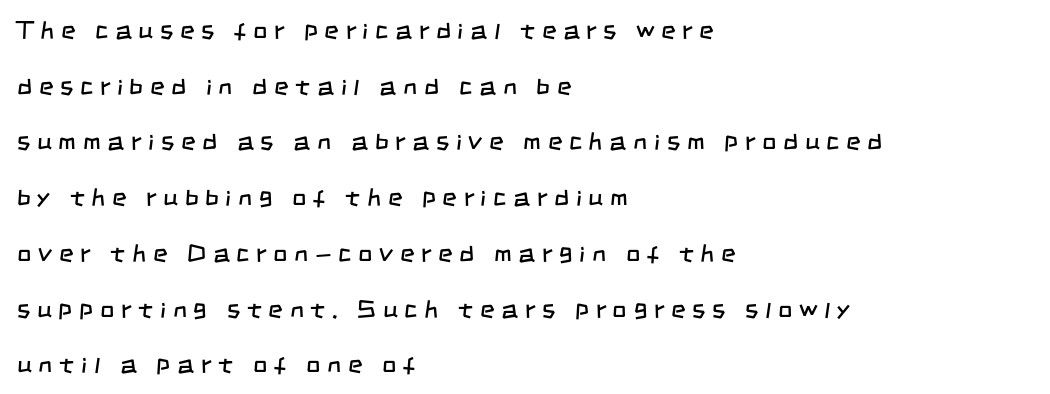
Q: Is the text bold? A: No.
Q: Is the text underlined? A: No.
Q: How is the paragraph aligned? A: Left-aligned.
Q: Is the spacing between letters normal or unusually wide? A: Unusually wide.
Q: Is the spacing between lines tight, normal or loose? A: Loose.
